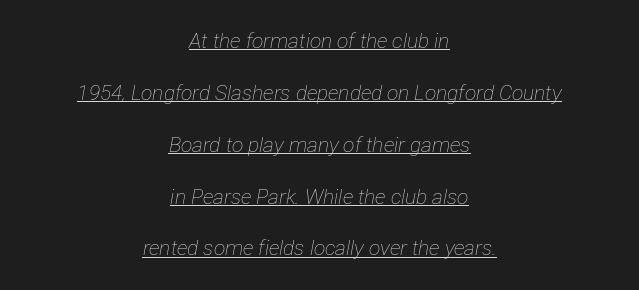
The image shows 21 px text type, italic (leaning right); set centered, loose line spacing (2.47x), normal letter spacing, underlined.
